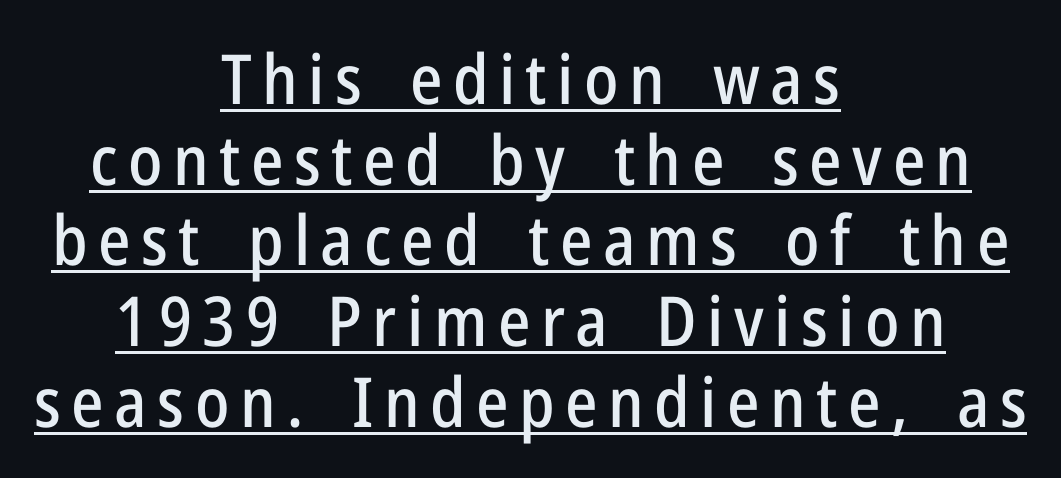
The font's upright variant was chosen for this text. The rendering uses natural spacing where letterforms have individual widths. Students, observe the line beneath the letters — that is underlining. Where is the straight margin? There isn't one; the lines are centered.
